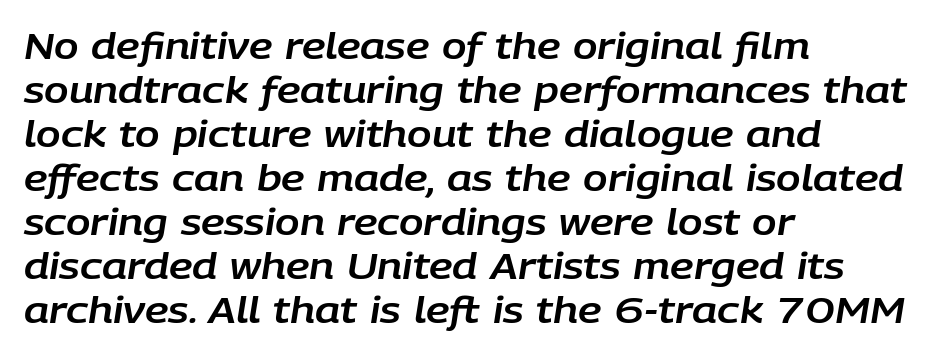
{"italic": "yes", "lean": "right", "slant_degrees": 9, "width": "normal", "stroke_contrast": "low", "x_height": "large", "monospaced": "no", "underline": "no", "align": "left", "line_spacing_ratio": 1.22, "letter_spacing": "normal", "letter_spacing_em": 0.0, "glyph_px": 36}
